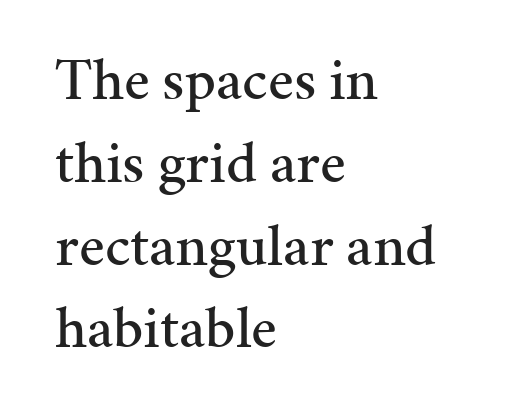
Q: Is the text italic (slanted)? A: No, it is upright.
Q: Is the typeface a serif or a sans-serif typeface? A: Serif.
Q: Is the text underlined? A: No.
Q: How is the paragraph aligned? A: Left-aligned.
Q: Is the spacing between letters normal or unusually wide? A: Normal.
Q: Is the spacing between lines tight, normal or loose? A: Normal.
Q: Width (condensed, normal, or wide)? A: Normal.
Q: Stroke contrast? A: Medium.
Q: x-height? A: Medium.
Q: Monospaced? A: No.
